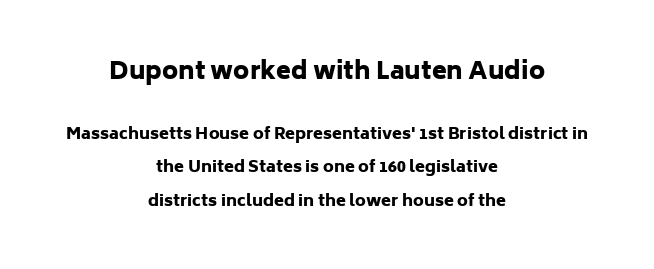
Q: Is the text bold? A: Yes.
Q: Is the text italic (slanted)? A: No, it is upright.
Q: Is the text underlined? A: No.
Q: How is the paragraph aligned? A: Centered.
Q: Is the spacing between letters normal or unusually wide? A: Normal.
Q: Is the spacing between lines tight, normal or loose? A: Loose.
Q: Which block of text is set in a larger size, the first (top) or the second (bottom)? A: The first (top) one.
